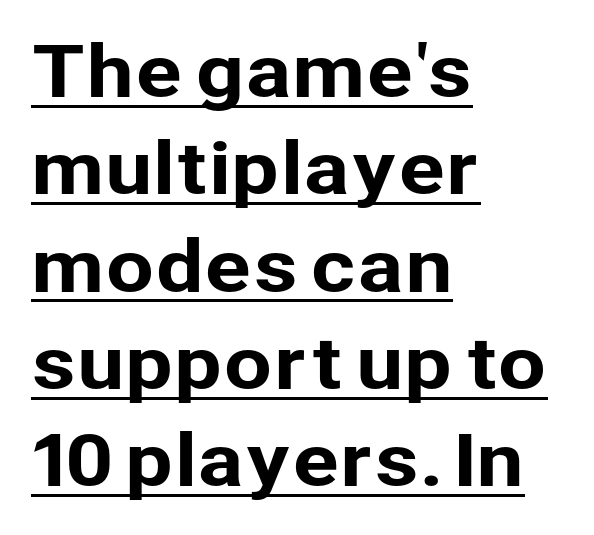
The image shows 70 px sans-serif type, upright; set left-aligned, normal line spacing (1.39x), normal letter spacing, underlined; low stroke contrast and a medium x-height.
